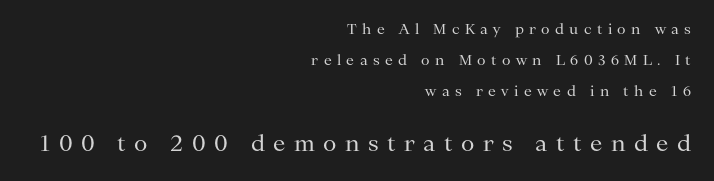
Q: Is the text bold? A: No.
Q: Is the text italic (slanted)? A: No, it is upright.
Q: Is the text underlined? A: No.
Q: How is the paragraph aligned? A: Right-aligned.
Q: Is the spacing between letters normal or unusually wide? A: Unusually wide.
Q: Is the spacing between lines tight, normal or loose? A: Loose.
Q: Which block of text is set in a larger size, the first (top) or the second (bottom)? A: The second (bottom) one.
